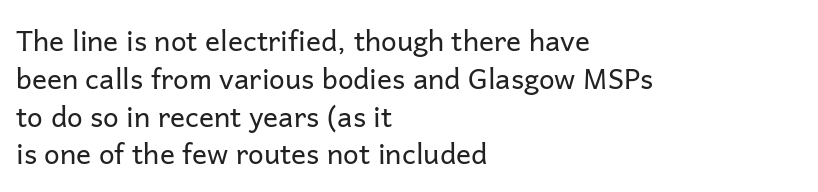
{"serif": "no", "italic": "no", "bold": "no", "weight": "regular", "width": "normal", "stroke_contrast": "low", "x_height": "medium", "monospaced": "no", "underline": "no", "align": "left", "line_spacing": "normal", "line_spacing_ratio": 1.35, "letter_spacing": "normal", "letter_spacing_em": 0.0, "glyph_px": 28}
